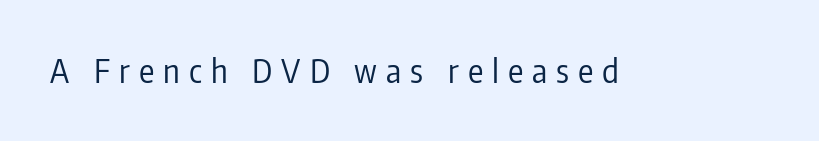
{"serif": "no", "italic": "no", "bold": "no", "weight": "regular", "width": "condensed", "stroke_contrast": "low", "x_height": "medium", "monospaced": "no", "underline": "no", "letter_spacing": "wide", "letter_spacing_em": 0.28, "glyph_px": 32}
